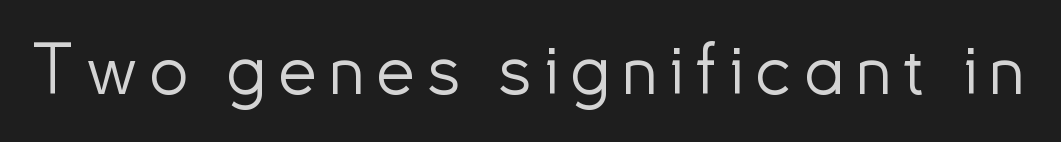
{"serif": "no", "italic": "no", "bold": "no", "weight": "light", "width": "normal", "stroke_contrast": "low", "x_height": "small", "monospaced": "no", "underline": "no", "glyph_px": 70}
